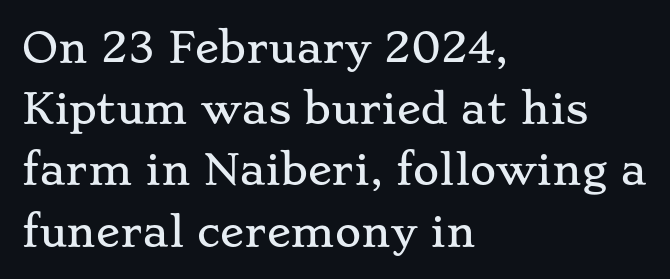
Proportional: the letters do not fall into vertical columns. Vertical strokes here are truly vertical. Whoever set this chose a conventional vertical rhythm. No extra tracking has been applied to these lines. Line starts are locked; line ends wander. This rendering features lettering with no underline.
